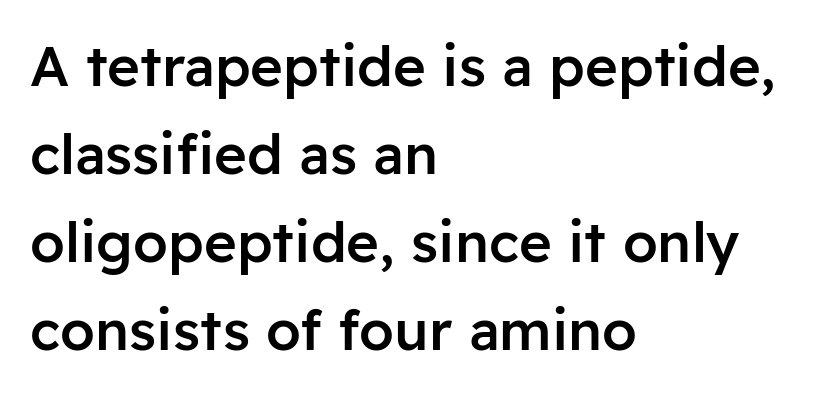
Q: Is the text bold? A: Semi-bold.
Q: Is the text italic (slanted)? A: No, it is upright.
Q: Is the typeface a serif or a sans-serif typeface? A: Sans-serif.
Q: Is the text underlined? A: No.
Q: How is the paragraph aligned? A: Left-aligned.
Q: Is the spacing between letters normal or unusually wide? A: Normal.
Q: Is the spacing between lines tight, normal or loose? A: Normal.
Q: Width (condensed, normal, or wide)? A: Normal.
Q: Stroke contrast? A: Low.
Q: x-height? A: Medium.
Q: Monospaced? A: No.
